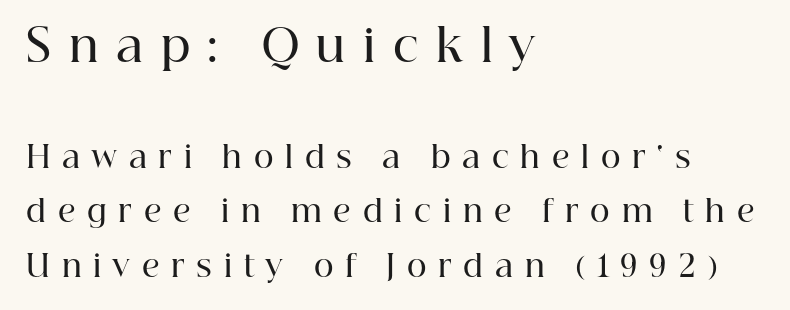
Q: Is the text bold? A: Semi-bold.
Q: Is the text italic (slanted)? A: No, it is upright.
Q: Is the typeface a serif or a sans-serif typeface? A: Serif.
Q: Is the text underlined? A: No.
Q: How is the paragraph aligned? A: Left-aligned.
Q: Is the spacing between letters normal or unusually wide? A: Unusually wide.
Q: Which block of text is set in a larger size, the first (top) or the second (bottom)? A: The first (top) one.
Q: Width (condensed, normal, or wide)? A: Normal.
Q: Stroke contrast? A: High.
Q: x-height? A: Medium.
Q: Monospaced? A: No.
